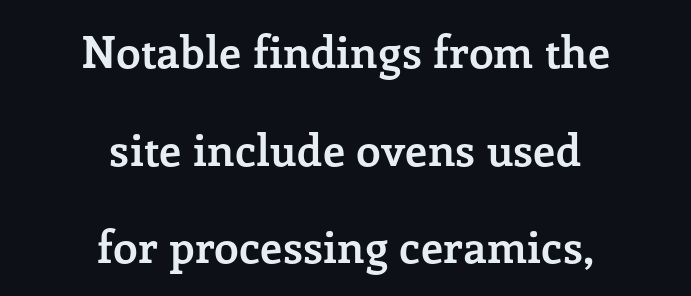
Serifs: yes, visible at the terminals of the letterforms. Each letter keeps its own natural width here, so spacing adapts to shape. Each line is balanced around a shared central axis. Heft: maximum for text — a bold. Vertically, the passage feels expansive, rows floating well apart.
